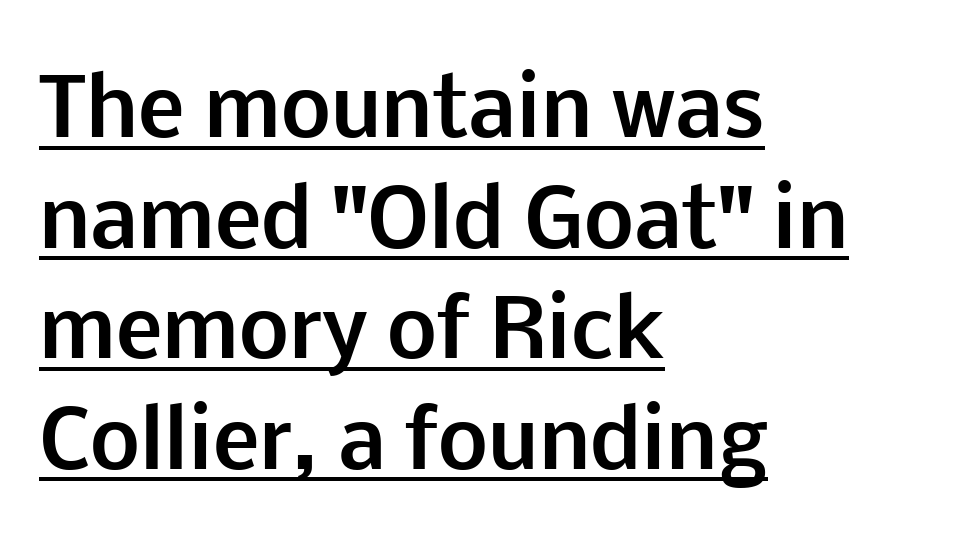
These lines stack with their left ends in a neat column. The letters are bold, with thick, heavy strokes. Check where the strokes stop: nothing finishes them off — pure sans. Character widths vary here, with narrow letters taking less room than wide ones.
